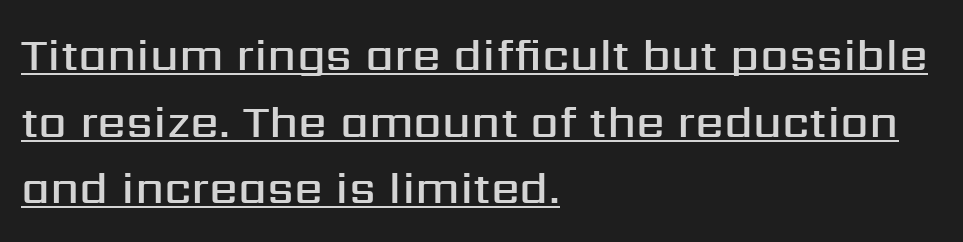
This block has exactly the height ordinary leading produces. Look at the tracking — it's just the regular setting, nothing added. Is there an underline? Yes — a line sits under the letters. Note the varied advance widths — an 'i' is clearly narrower than an 'm'. Type style note: lacks serifs.
